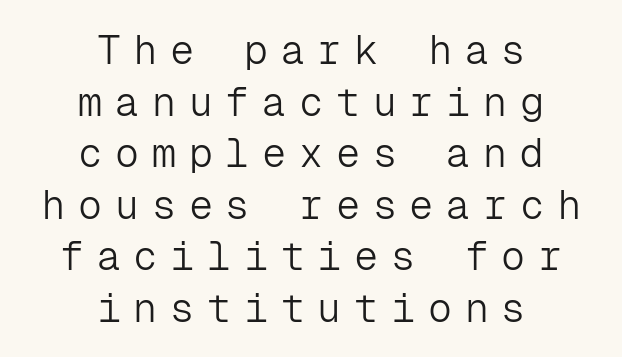
The image shows 40 px light sans-serif type, upright, monospaced; set centered, normal line spacing (1.29x), unusually wide letter spacing (+0.32 em), not underlined; low stroke contrast and a medium x-height.
